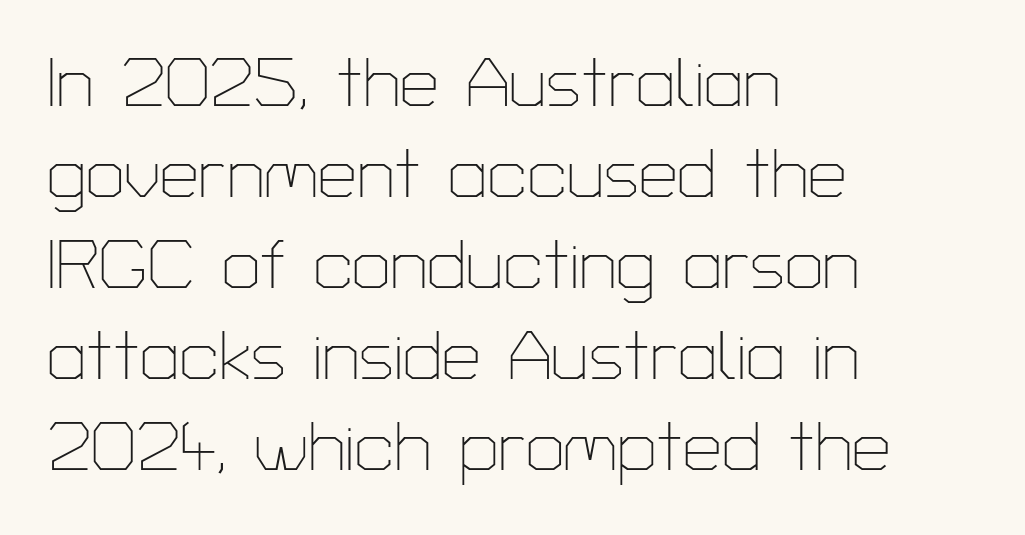
The image shows 69 px thin sans-serif type, upright; set left-aligned, normal line spacing (1.32x), normal letter spacing, not underlined; low stroke contrast and a medium x-height.
